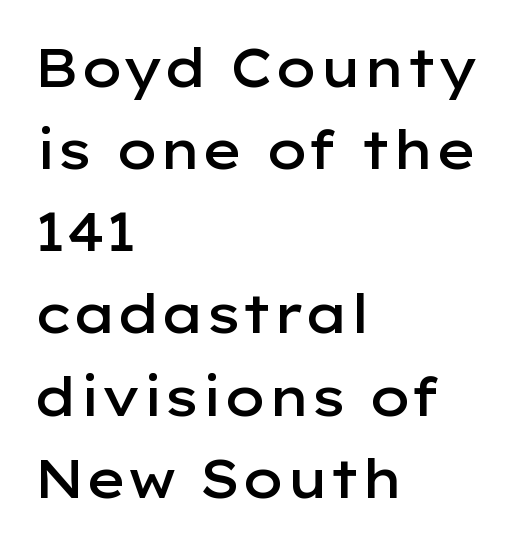
Q: Is the text bold? A: Semi-bold.
Q: Is the text italic (slanted)? A: No, it is upright.
Q: Is the typeface a serif or a sans-serif typeface? A: Sans-serif.
Q: Is the text underlined? A: No.
Q: How is the paragraph aligned? A: Left-aligned.
Q: Is the spacing between letters normal or unusually wide? A: Normal.
Q: Is the spacing between lines tight, normal or loose? A: Normal.
Q: Width (condensed, normal, or wide)? A: Wide.
Q: Stroke contrast? A: Low.
Q: x-height? A: Medium.
Q: Monospaced? A: No.
